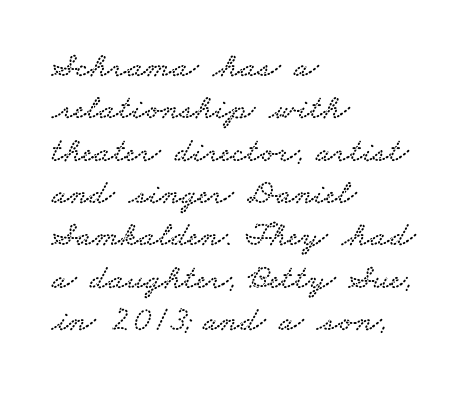
Only glyphs here, with clear space below each row. The letters sit at their default tracking, neither squeezed nor spread. The passage shown is typeset with a serif family. Do the characters align in a grid? No, the font is proportional. Line starts are locked; line ends wander.
